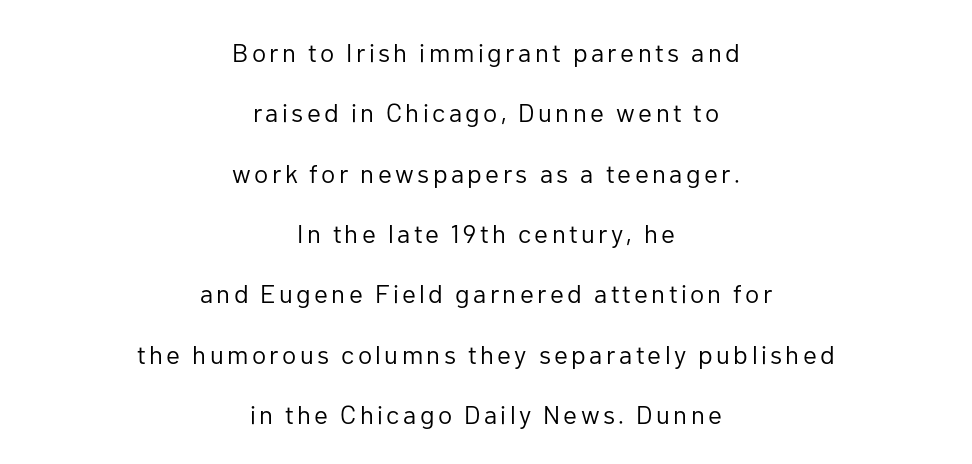
Q: Is the text bold? A: No.
Q: Is the text italic (slanted)? A: No, it is upright.
Q: Is the text underlined? A: No.
Q: How is the paragraph aligned? A: Centered.
Q: Is the spacing between lines tight, normal or loose? A: Loose.
